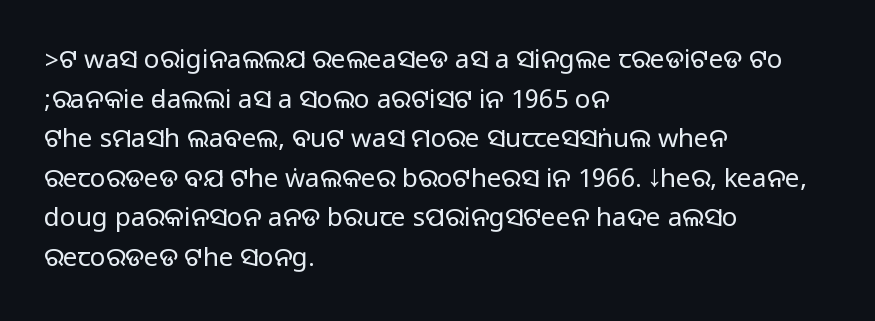
{"italic": "no", "underline": "no", "align": "left", "line_spacing": "normal", "line_spacing_ratio": 1.52, "letter_spacing": "normal", "letter_spacing_em": 0.0, "glyph_px": 26}
